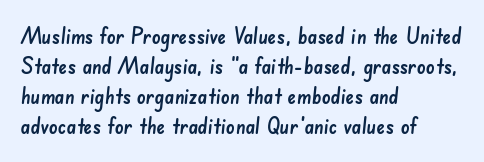
Rows of type keep a routine distance in the vertical direction. A typesetter would call this zero additional tracking. Leftover space on each line is placed entirely after the last word. Descenders are the only things crossing below the line.
